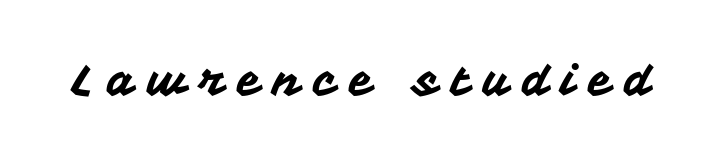
The image shows 44 px sans-serif type; set unusually wide letter spacing (+0.28 em), not underlined; medium stroke contrast and a medium x-height.
